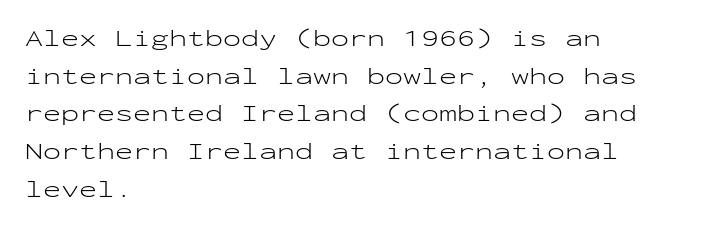
The image shows 24 px text type, upright; set left-aligned, normal line spacing (1.57x), normal letter spacing, not underlined.
